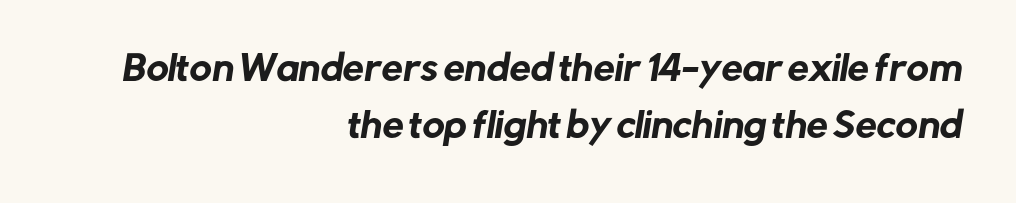
{"serif": "no", "width": "normal", "stroke_contrast": "low", "x_height": "medium", "monospaced": "no", "underline": "no", "align": "right", "line_spacing": "normal", "line_spacing_ratio": 1.68, "letter_spacing": "normal", "letter_spacing_em": 0.0, "glyph_px": 34}
